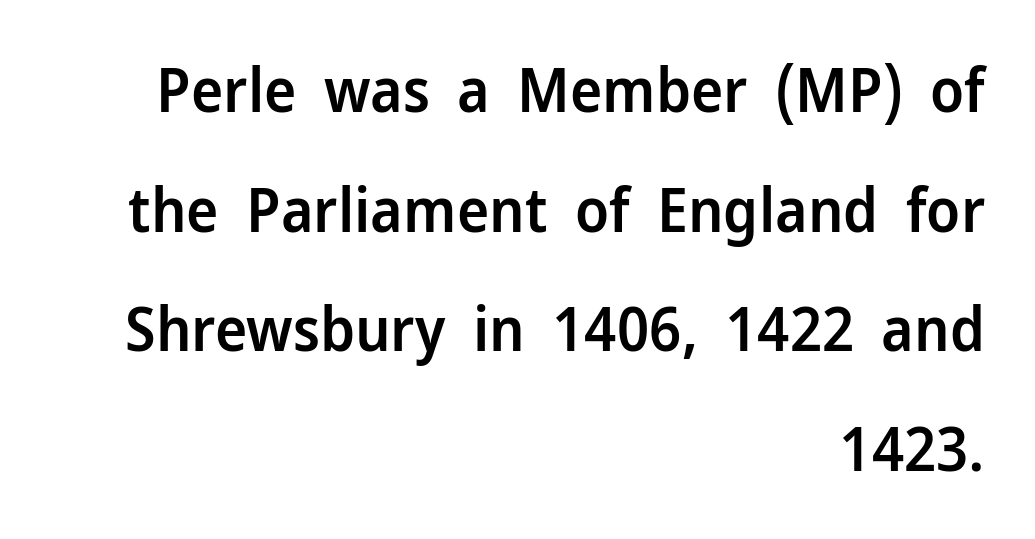
Q: Is the text bold? A: Semi-bold.
Q: Is the text italic (slanted)? A: No, it is upright.
Q: Is the typeface a serif or a sans-serif typeface? A: Sans-serif.
Q: Is the text underlined? A: No.
Q: How is the paragraph aligned? A: Right-aligned.
Q: Is the spacing between letters normal or unusually wide? A: Normal.
Q: Is the spacing between lines tight, normal or loose? A: Loose.
Q: Width (condensed, normal, or wide)? A: Normal.
Q: Stroke contrast? A: Low.
Q: x-height? A: Medium.
Q: Monospaced? A: No.
